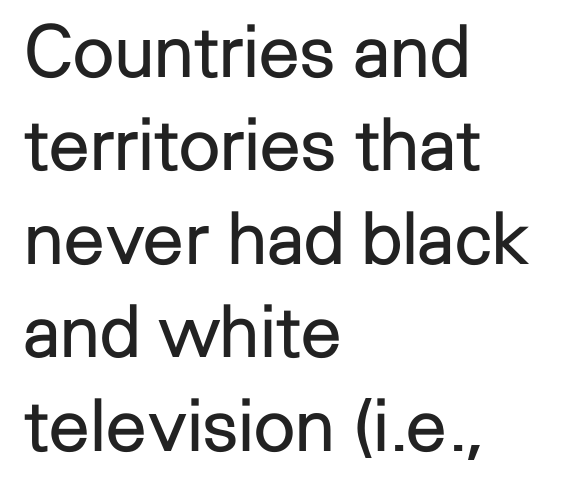
The image shows 73 px regular-weight sans-serif type, upright; set left-aligned, normal line spacing (1.28x), normal letter spacing, not underlined; low stroke contrast and a medium x-height.
